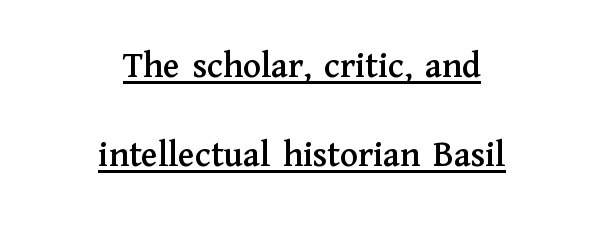
{"serif": "yes", "italic": "no", "width": "normal", "stroke_contrast": "medium", "x_height": "medium", "monospaced": "no", "underline": "yes", "align": "center", "line_spacing": "loose", "line_spacing_ratio": 2.41, "letter_spacing": "normal", "letter_spacing_em": 0.0, "glyph_px": 37}
